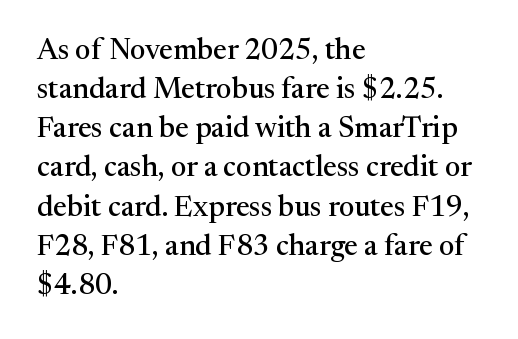
The image shows 29 px serif type, upright; set left-aligned, normal line spacing (1.35x), normal letter spacing, not underlined; medium stroke contrast and a medium x-height.
